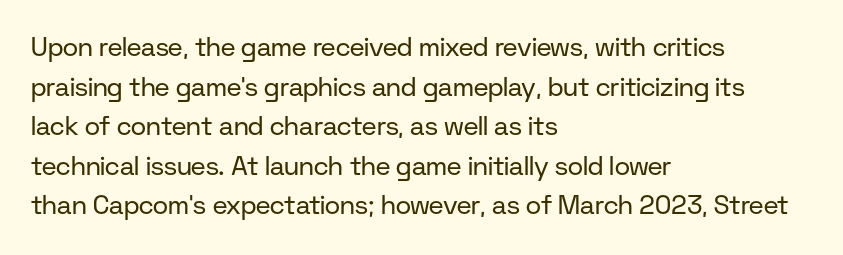
The block of text has a typical density, with ordinary space between rows. The line texture is even and compact thanks to regular tracking. Nothing heavy about these letters — not bold at all. Which margin do the lines hug? The left one — the right edge is uneven.
